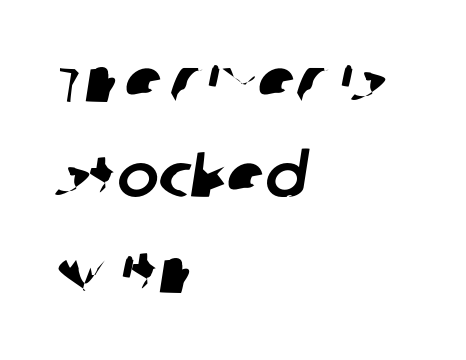
Q: Is the typeface a serif or a sans-serif typeface? A: Sans-serif.
Q: Is the text underlined? A: No.
Q: How is the paragraph aligned? A: Left-aligned.
Q: Is the spacing between letters normal or unusually wide? A: Normal.
Q: Is the spacing between lines tight, normal or loose? A: Normal.
Q: Width (condensed, normal, or wide)? A: Normal.
Q: Stroke contrast? A: Low.
Q: x-height? A: Large.
Q: Monospaced? A: No.
